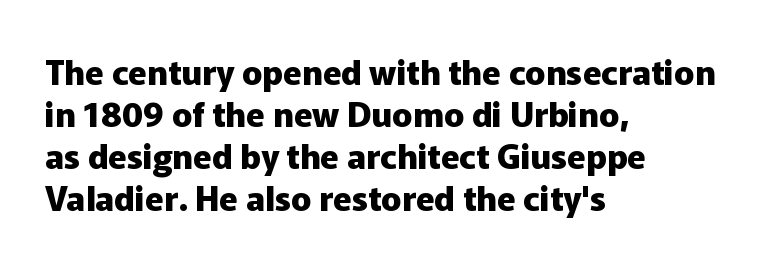
{"serif": "no", "italic": "no", "bold": "yes", "weight": "heavy", "width": "normal", "stroke_contrast": "low", "x_height": "medium", "monospaced": "no", "underline": "no", "align": "left", "line_spacing_ratio": 1.24, "letter_spacing": "normal", "letter_spacing_em": 0.0, "glyph_px": 34}
